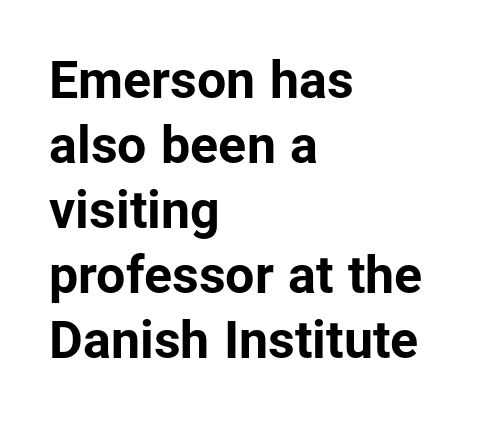
The image shows 52 px bold sans-serif type, upright; set left-aligned, normal line spacing (1.25x), normal letter spacing, not underlined; low stroke contrast and a medium x-height.
